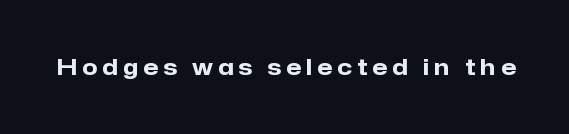
{"italic": "no", "bold": "yes", "underline": "no", "letter_spacing": "wide", "letter_spacing_em": 0.23, "glyph_px": 22}
